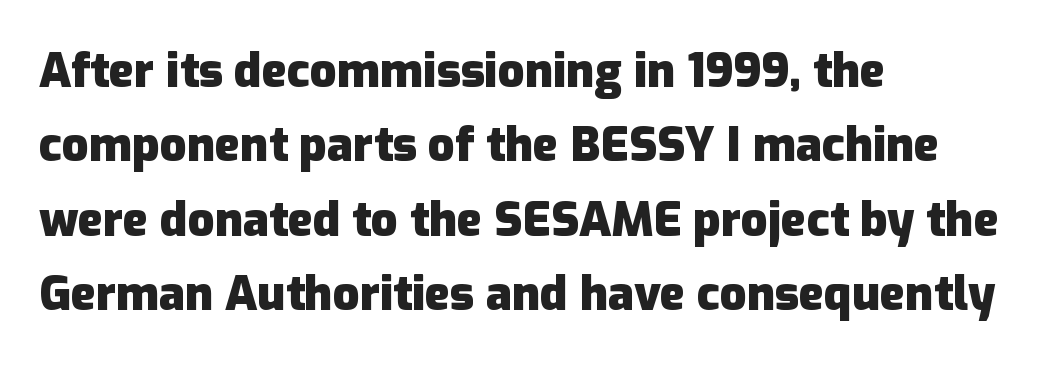
The image shows 47 px heavy sans-serif type, upright; set left-aligned, normal line spacing (1.58x), normal letter spacing, not underlined; low stroke contrast and a medium x-height.
